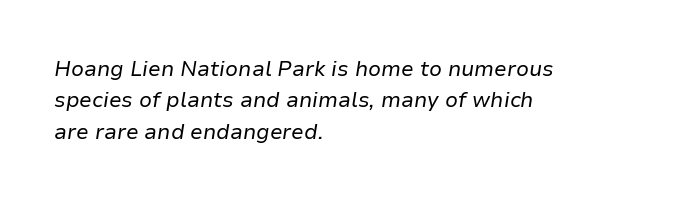
{"italic": "yes", "lean": "right", "slant_degrees": 9, "bold": "no", "underline": "no", "align": "left", "line_spacing": "normal", "line_spacing_ratio": 1.5, "letter_spacing": "normal", "letter_spacing_em": 0.0, "glyph_px": 21}
